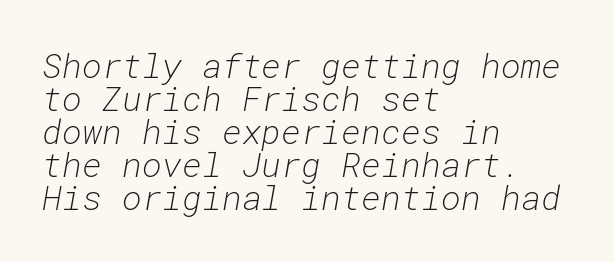
The passage shown has conventional tracking throughout. You can tell it's italic because the verticals aren't actually vertical. Descender tails drop into unmarked territory. Monospaced: the letters line up in strict vertical columns. The text block is weighted toward the left margin, trailing off unevenly rightward.
